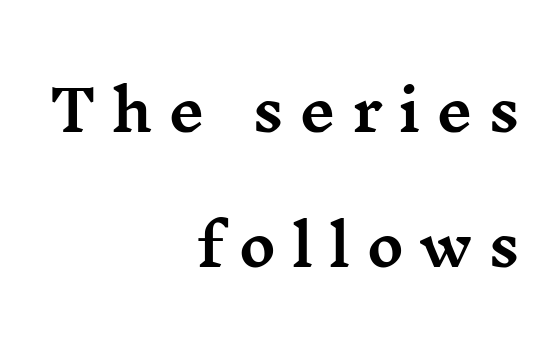
In terms of letterform style, serifs are clearly present. A typesetter would call this proportional, since set widths differ per character. A typesetter would mark this as roman, not italic. A great deal of white space separates one row of letters from the next. A clean baseline with only descenders dipping below it.
